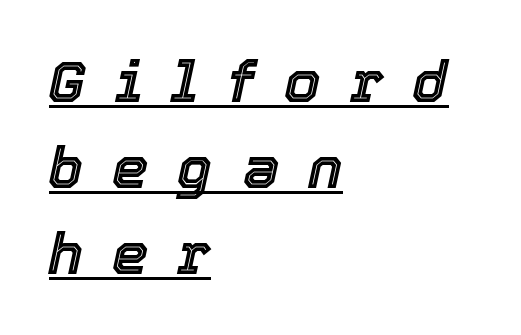
Substantial extra tracking has been applied to these lines. These lines sit exactly where default settings would place them. You can see a thin bar hugging the bottom of the glyphs. This sample uses an oblique cut, with every glyph tilted off the vertical. The paragraph shown leans on its left margin.
